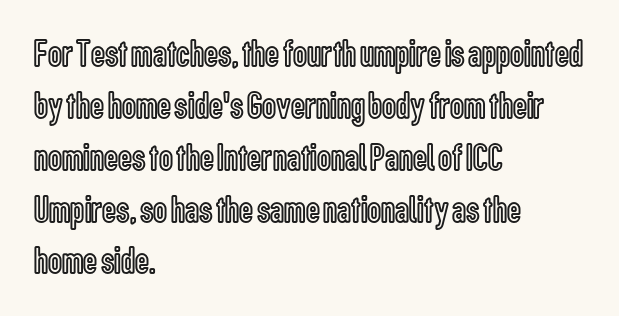
Has an underline been added? It has not. The passage is arranged the way most books set body copy — flush left. The letters advance in unequal steps, a hallmark of proportional type. Default kerning and tracking; the words read as compact shapes. The leading is moderate, giving the passage an even texture.
